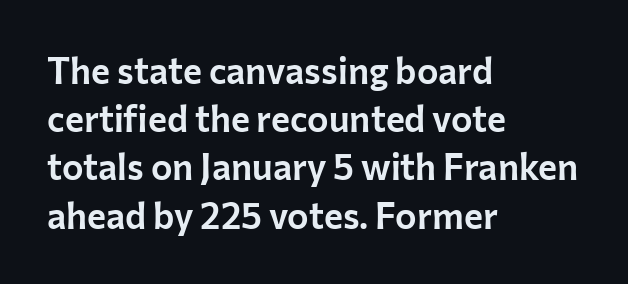
Quick note: not italic, upright. Grotesque or geometric, the face here clearly has no serifs. Lines of text with bare space underneath. Leading matches the norm, producing a regular column. Varying glyph widths throughout — classic text-font behaviour. Does the copy run flush right? No — it runs flush left.
